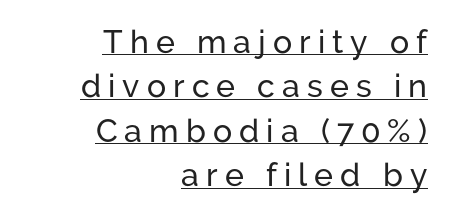
The rendering anchors every line to the right-hand side. Regarding serifs, this sample does without them. Unlike italic type, these characters show no tilt at all. Is this a fixed-width face? No — the glyphs have proportional, varying widths. Reading down the column, the eye jumps a familiar distance to each next line.
